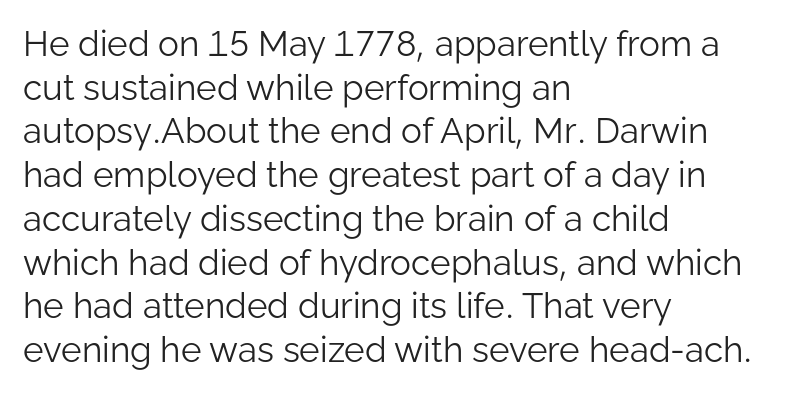
The image shows 35 px light sans-serif type, upright; set left-aligned, normal line spacing (1.25x), normal letter spacing, not underlined; low stroke contrast and a medium x-height.
